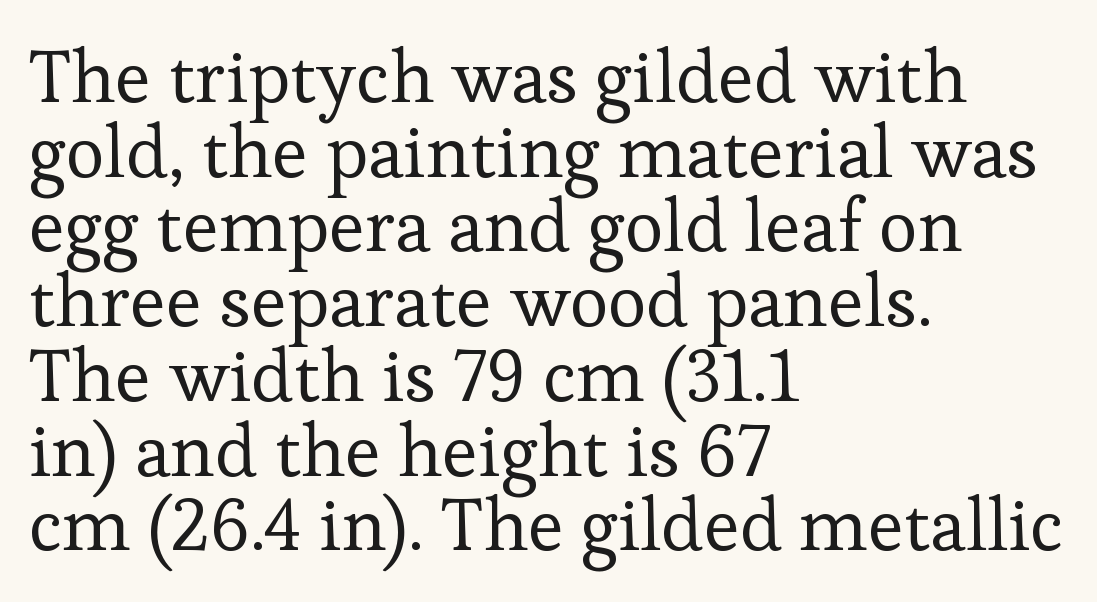
Unlike a clean sans, this face finishes its strokes with serifs. The strip under each line holds only bare page. The axis of the letterforms is exactly vertical. Weight class: somewhere from thin through regular.
